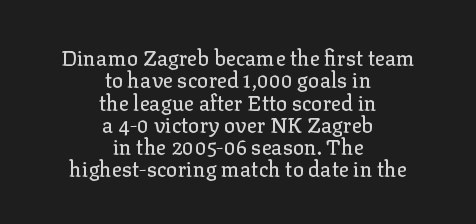
The image shows 21 px text type, upright; set centered, tight line spacing (1.06x), normal letter spacing, not underlined.
